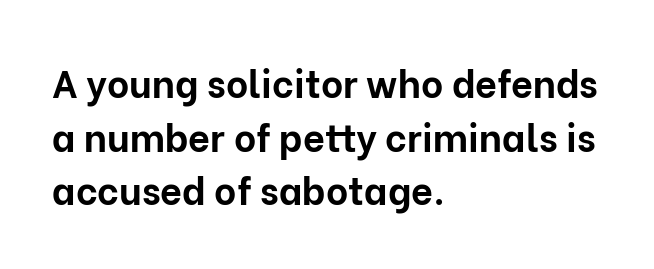
The image shows 38 px bold sans-serif type, upright; set left-aligned, normal line spacing (1.41x), normal letter spacing, not underlined; low stroke contrast and a medium x-height.
